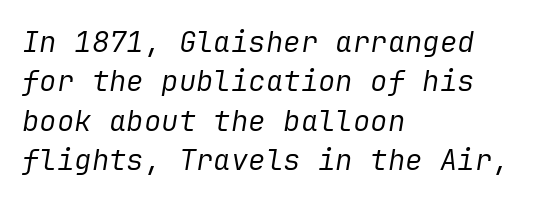
{"italic": "yes", "lean": "right", "slant_degrees": 9, "bold": "no", "weight": "regular", "width": "normal", "stroke_contrast": "low", "x_height": "medium", "underline": "no", "align": "left", "line_spacing": "normal", "line_spacing_ratio": 1.36, "letter_spacing": "normal", "letter_spacing_em": 0.0, "glyph_px": 29}
